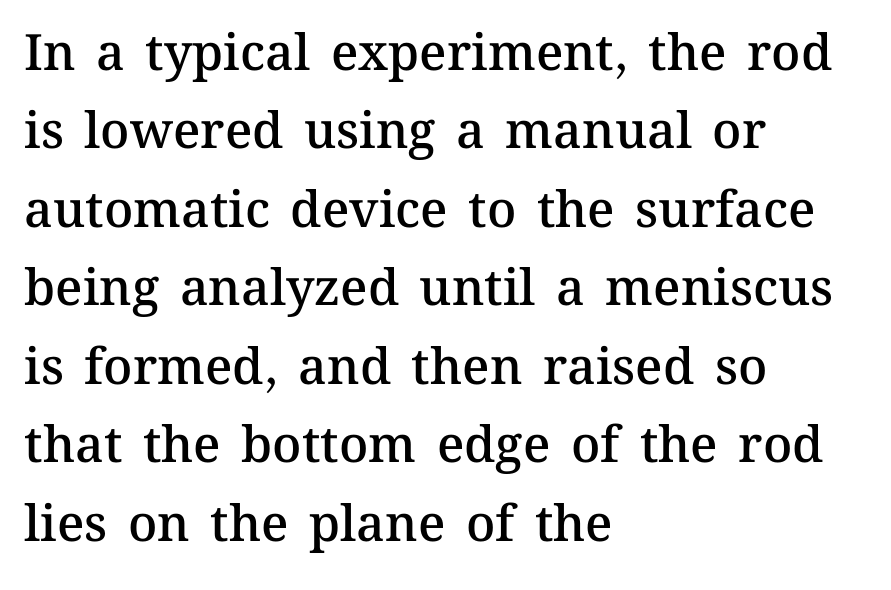
The image shows 50 px semibold type, upright; set left-aligned, normal line spacing (1.57x), normal letter spacing, not underlined; medium stroke contrast and a medium x-height.
